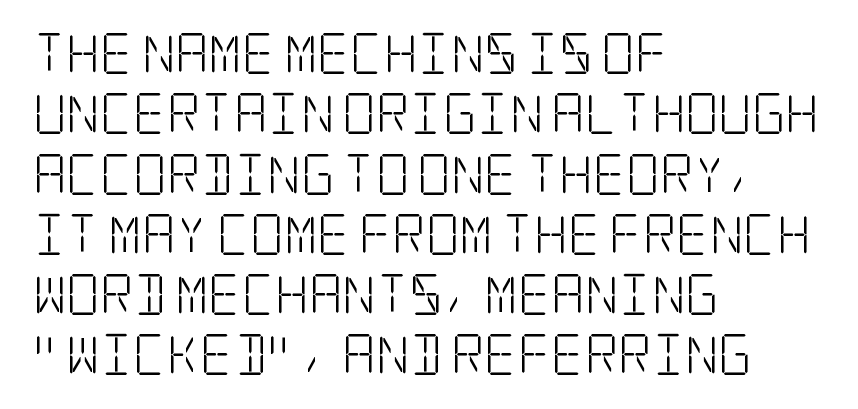
{"serif": "yes", "italic": "no", "bold": "no", "weight": "light", "width": "condensed", "stroke_contrast": "low", "x_height": "large", "underline": "no", "align": "left", "line_spacing": "normal", "line_spacing_ratio": 1.47, "letter_spacing": "normal", "letter_spacing_em": 0.0, "glyph_px": 41}
